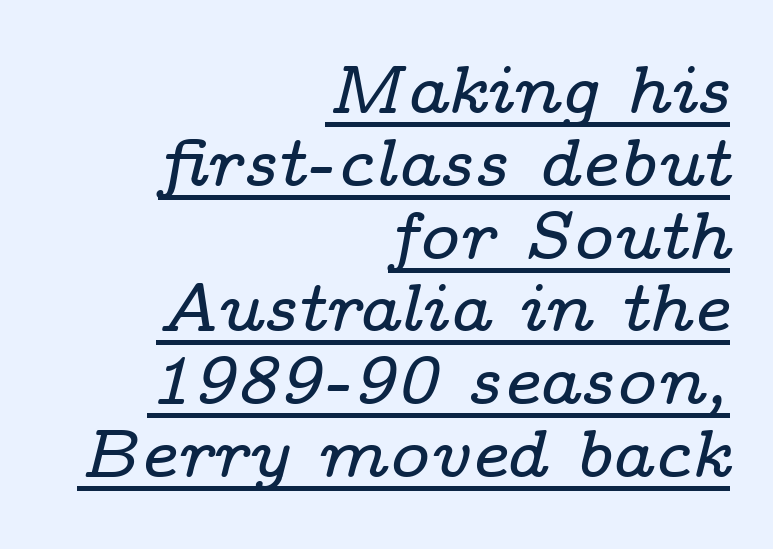
The image shows 68 px wide serif type, italic (leaning right); set right-aligned, tight line spacing (1.07x), normal letter spacing, underlined; low stroke contrast and a medium x-height.
